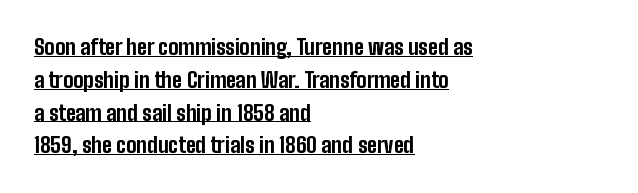
The paragraph has a hard left edge and a soft right edge. Caption: standard tracking, unaltered. This sample uses an upright cut, with every glyph sitting square on the baseline. The words here are underlined. Weight check: bold — yes, fully.
